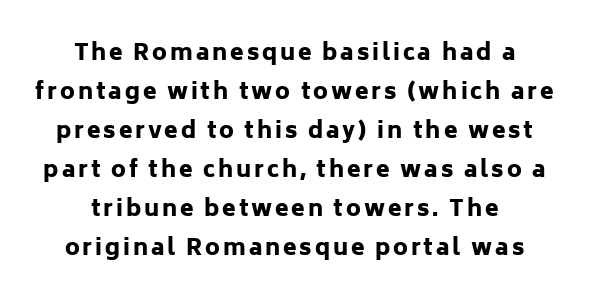
{"italic": "no", "bold": "yes", "underline": "no", "line_spacing_ratio": 1.77, "glyph_px": 22}
